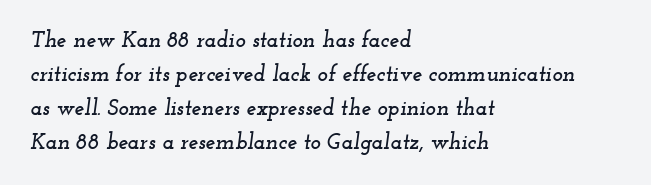
The image shows 22 px text type, italic (leaning right); set left-aligned, normal line spacing (1.54x), normal letter spacing, not underlined.
